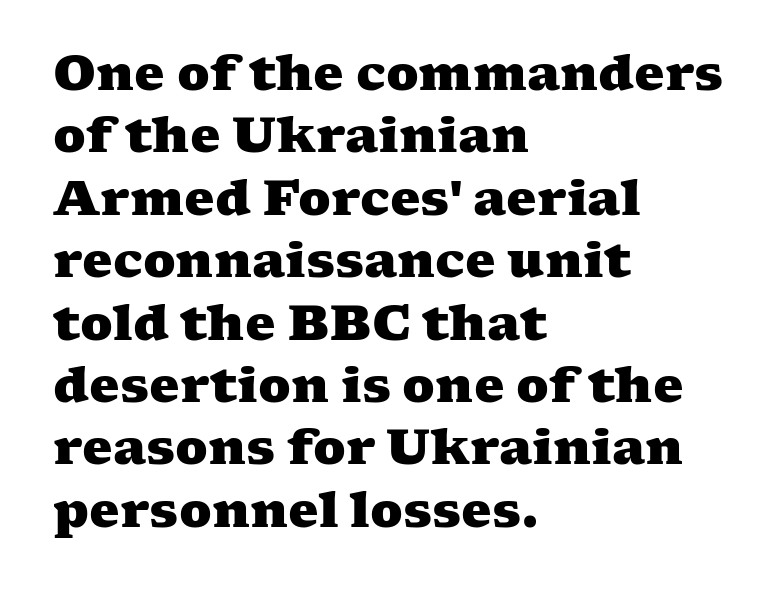
The image shows 48 px heavy, wide serif type; set left-aligned, normal line spacing (1.3x), normal letter spacing, not underlined; medium stroke contrast and a medium x-height.
